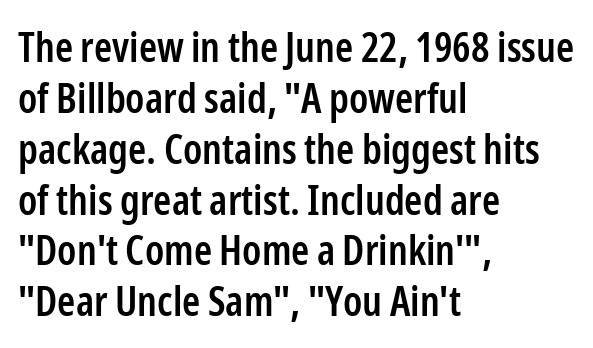
{"serif": "no", "italic": "no", "bold": "semi", "weight": "semibold", "width": "condensed", "stroke_contrast": "low", "x_height": "medium", "monospaced": "no", "underline": "no", "align": "left", "line_spacing_ratio": 1.24, "letter_spacing": "normal", "letter_spacing_em": 0.0, "glyph_px": 41}
